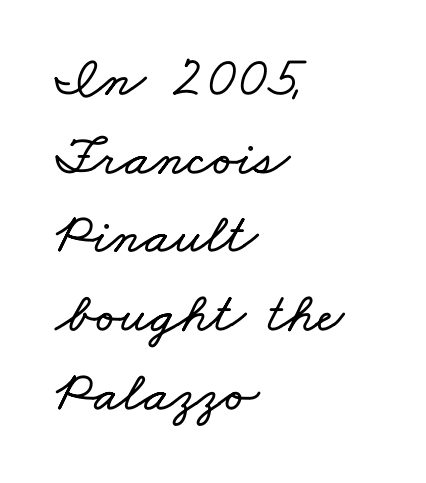
Q: Is the text underlined? A: No.
Q: How is the paragraph aligned? A: Left-aligned.
Q: Is the spacing between letters normal or unusually wide? A: Normal.
Q: Is the spacing between lines tight, normal or loose? A: Normal.
Q: Width (condensed, normal, or wide)? A: Wide.
Q: Stroke contrast? A: Low.
Q: x-height? A: Small.
Q: Monospaced? A: No.
